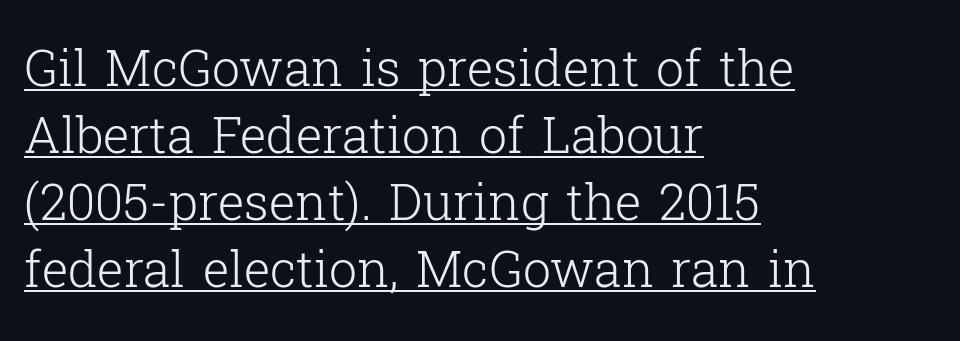
Q: Is the text bold? A: No.
Q: Is the text italic (slanted)? A: No, it is upright.
Q: Is the typeface a serif or a sans-serif typeface? A: Serif.
Q: Is the text underlined? A: Yes.
Q: How is the paragraph aligned? A: Left-aligned.
Q: Is the spacing between letters normal or unusually wide? A: Normal.
Q: Is the spacing between lines tight, normal or loose? A: Normal.
Q: Width (condensed, normal, or wide)? A: Normal.
Q: Stroke contrast? A: Low.
Q: x-height? A: Medium.
Q: Monospaced? A: No.
